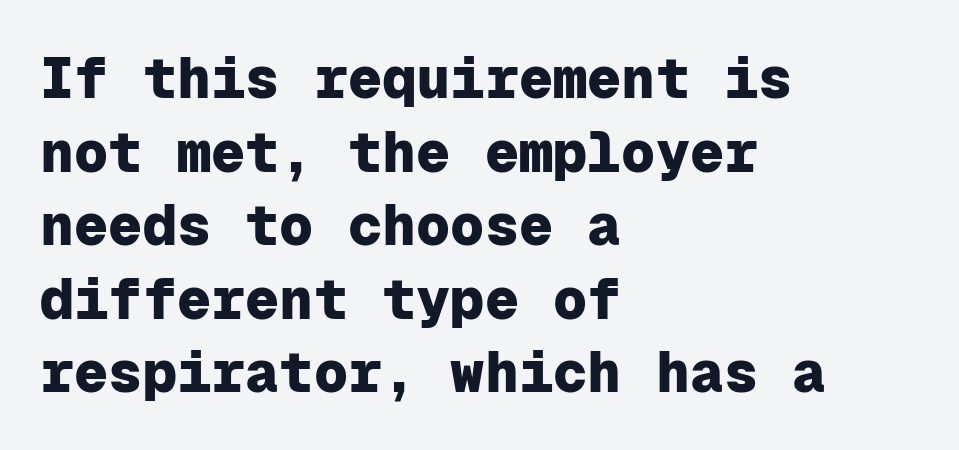
Are there feet on the stems? There aren't — it's a sans. Each letter, wide or thin by design, is forced into the same width here. Descender tails drop into unmarked territory. A typesetter would call this leading conventional body-copy spacing. Strokes here are thick enough to call this a true bold.
